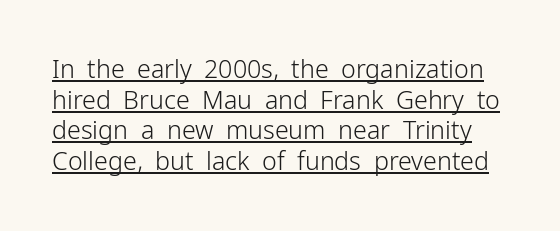
Ordinary non-slanted type is in use. On a weight scale, this lands at 450 or below. Has an underline been added? It has. Students, note that the glyphs here touch the page at normal intervals.
